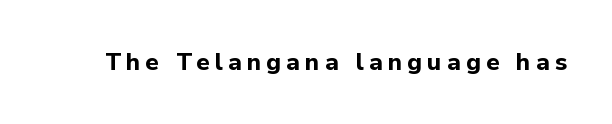
{"italic": "no", "bold": "yes", "underline": "no", "letter_spacing": "wide", "letter_spacing_em": 0.21, "glyph_px": 24}
